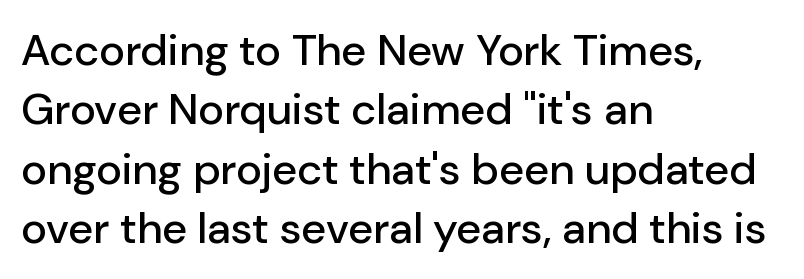
Q: Is the text italic (slanted)? A: No, it is upright.
Q: Is the typeface a serif or a sans-serif typeface? A: Sans-serif.
Q: Is the text underlined? A: No.
Q: How is the paragraph aligned? A: Left-aligned.
Q: Is the spacing between letters normal or unusually wide? A: Normal.
Q: Is the spacing between lines tight, normal or loose? A: Normal.
Q: Width (condensed, normal, or wide)? A: Normal.
Q: Stroke contrast? A: Low.
Q: x-height? A: Medium.
Q: Monospaced? A: No.
